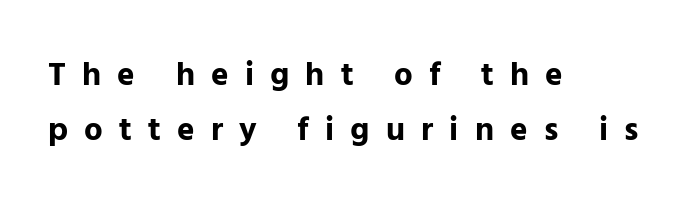
The image shows 33 px bold sans-serif type, upright; set left-aligned, normal line spacing (1.68x), unusually wide letter spacing (+0.49 em), not underlined; low stroke contrast and a medium x-height.
